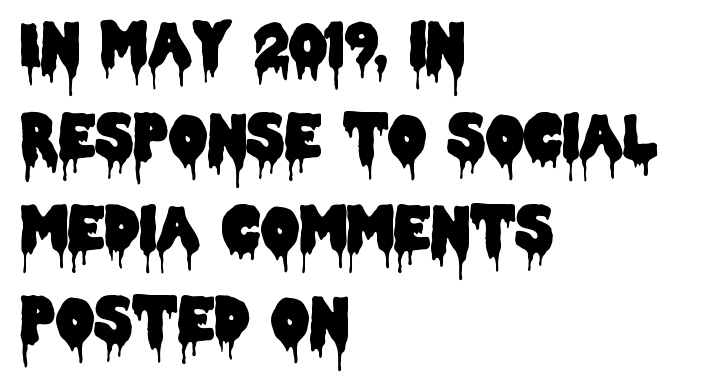
The glyphs in this specimen are sans serif. One glance says typical: line gaps are just what's usual. Has an underline been added? It has not. Here the designer chose a conventional face with non-uniform glyph widths. The lettering holds an erect, upright posture throughout.
